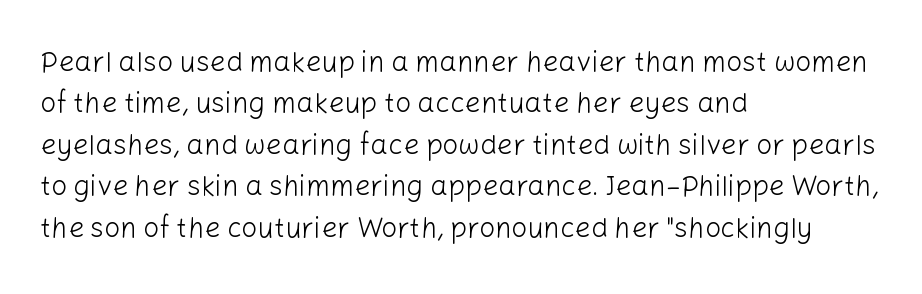
Q: Is the text bold? A: No.
Q: Is the text italic (slanted)? A: No, it is upright.
Q: Is the typeface a serif or a sans-serif typeface? A: Sans-serif.
Q: Is the text underlined? A: No.
Q: How is the paragraph aligned? A: Left-aligned.
Q: Is the spacing between letters normal or unusually wide? A: Normal.
Q: Is the spacing between lines tight, normal or loose? A: Normal.
Q: Width (condensed, normal, or wide)? A: Normal.
Q: Stroke contrast? A: Low.
Q: x-height? A: Medium.
Q: Monospaced? A: No.
